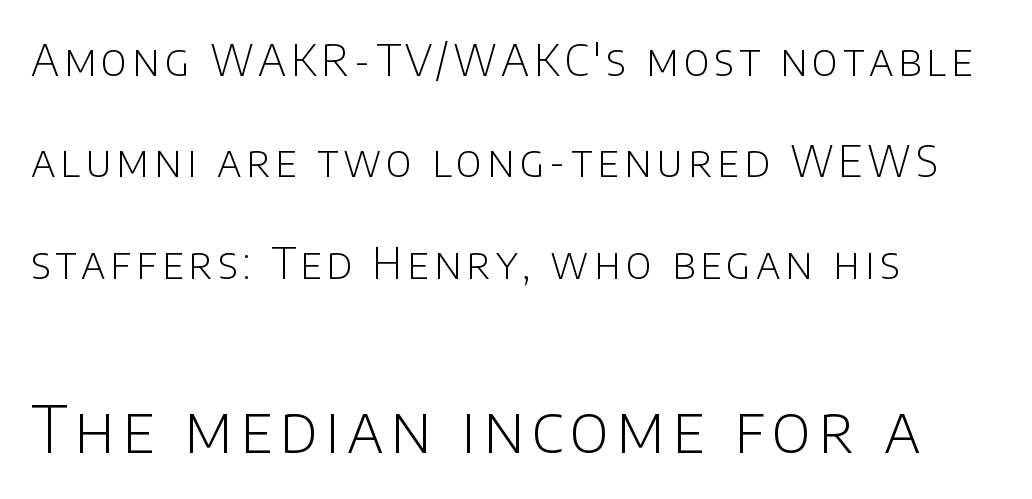
The image shows 64 px light sans-serif type, upright; set left-aligned, loose line spacing (2.36x), not underlined; the second (bottom) block is 1.49x larger; low stroke contrast and a large x-height.
